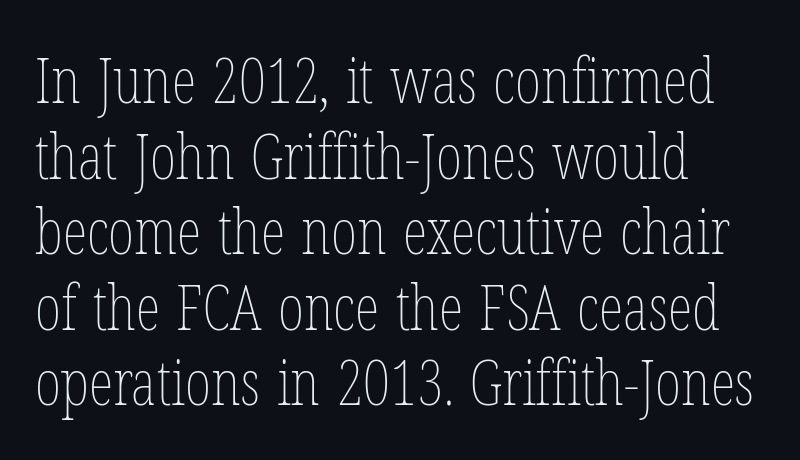
Check under the words: just untouched page. Varying glyph widths throughout — classic text-font behaviour. Notice how the passage keeps a crisp vertical edge on the left only. The strokes are not fattened; the text isn't bold. The tracking reads as untouched default to a designer's eye.
